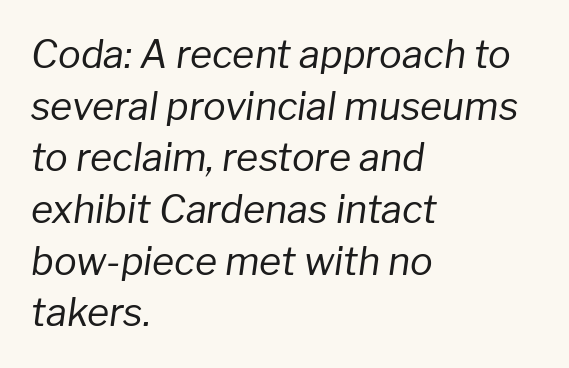
If you drew a ruler down the left edge, every line would touch it. The tracking reads as untouched default to a designer's eye. The typeface has the unassuming heft of standard copy or less. Any mark beneath the type? The region is blank. A typesetter would mark this as italic. In terms of leading, this rendering sits right in the middle.
